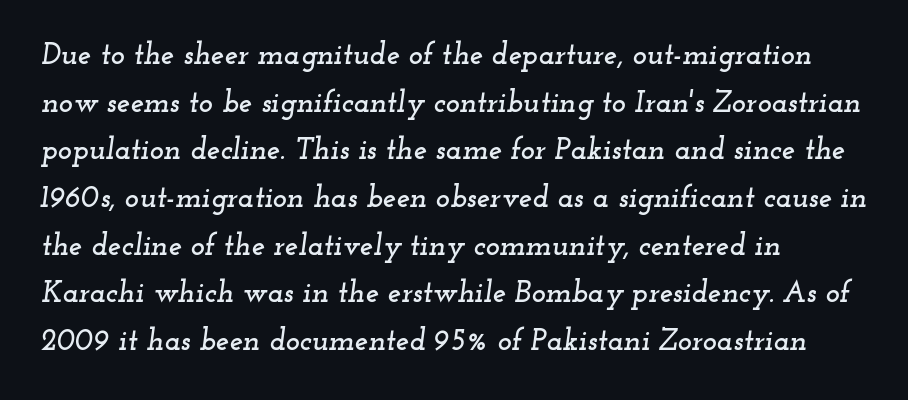
Q: Is the text italic (slanted)? A: Yes, it leans right by about 12 degrees.
Q: Is the typeface a serif or a sans-serif typeface? A: Serif.
Q: Is the text underlined? A: No.
Q: How is the paragraph aligned? A: Left-aligned.
Q: Is the spacing between letters normal or unusually wide? A: Normal.
Q: Is the spacing between lines tight, normal or loose? A: Normal.
Q: Width (condensed, normal, or wide)? A: Wide.
Q: Stroke contrast? A: Low.
Q: x-height? A: Small.
Q: Monospaced? A: No.
